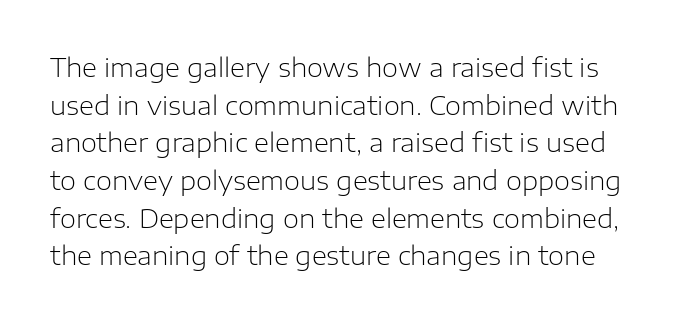
Q: Is the text bold? A: No.
Q: Is the text italic (slanted)? A: No, it is upright.
Q: Is the text underlined? A: No.
Q: Is the spacing between letters normal or unusually wide? A: Normal.
Q: Is the spacing between lines tight, normal or loose? A: Normal.
